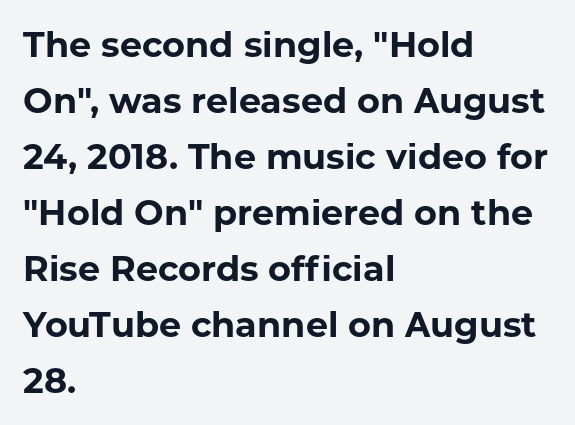
Q: Is the text bold? A: Yes.
Q: Is the text italic (slanted)? A: No, it is upright.
Q: Is the typeface a serif or a sans-serif typeface? A: Sans-serif.
Q: Is the text underlined? A: No.
Q: How is the paragraph aligned? A: Left-aligned.
Q: Is the spacing between letters normal or unusually wide? A: Normal.
Q: Is the spacing between lines tight, normal or loose? A: Normal.
Q: Width (condensed, normal, or wide)? A: Normal.
Q: Stroke contrast? A: Low.
Q: x-height? A: Medium.
Q: Monospaced? A: No.
